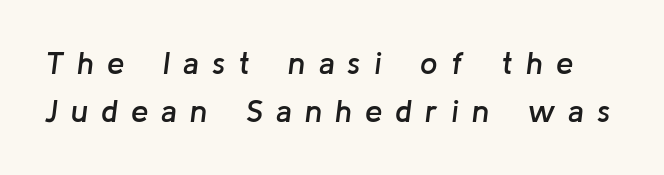
The image shows 31 px semibold type, italic (leaning right); set normal line spacing (1.55x), unusually wide letter spacing (+0.43 em), not underlined; low stroke contrast and a medium x-height.
